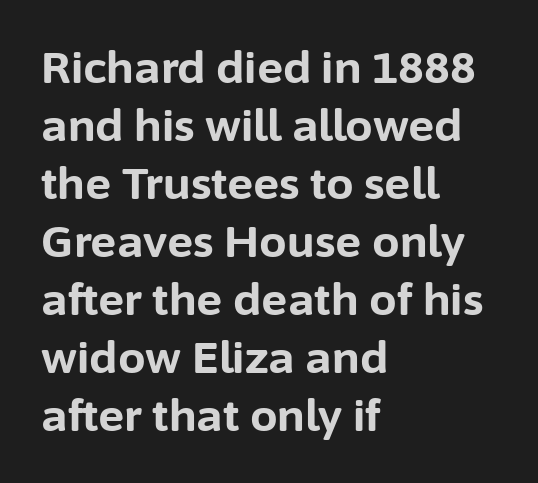
Q: Is the text bold? A: Yes.
Q: Is the text italic (slanted)? A: No, it is upright.
Q: Is the typeface a serif or a sans-serif typeface? A: Sans-serif.
Q: Is the text underlined? A: No.
Q: How is the paragraph aligned? A: Left-aligned.
Q: Is the spacing between letters normal or unusually wide? A: Normal.
Q: Is the spacing between lines tight, normal or loose? A: Normal.
Q: Width (condensed, normal, or wide)? A: Normal.
Q: Stroke contrast? A: Low.
Q: x-height? A: Medium.
Q: Monospaced? A: No.
